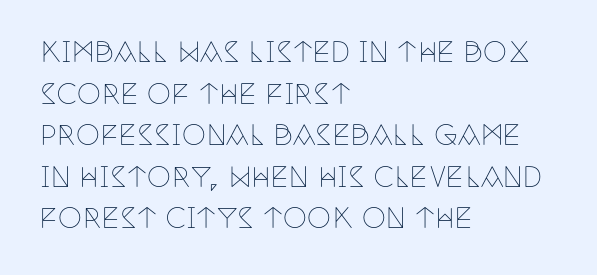
The image shows 27 px text type, upright; set left-aligned, normal line spacing (1.54x), normal letter spacing, not underlined.
